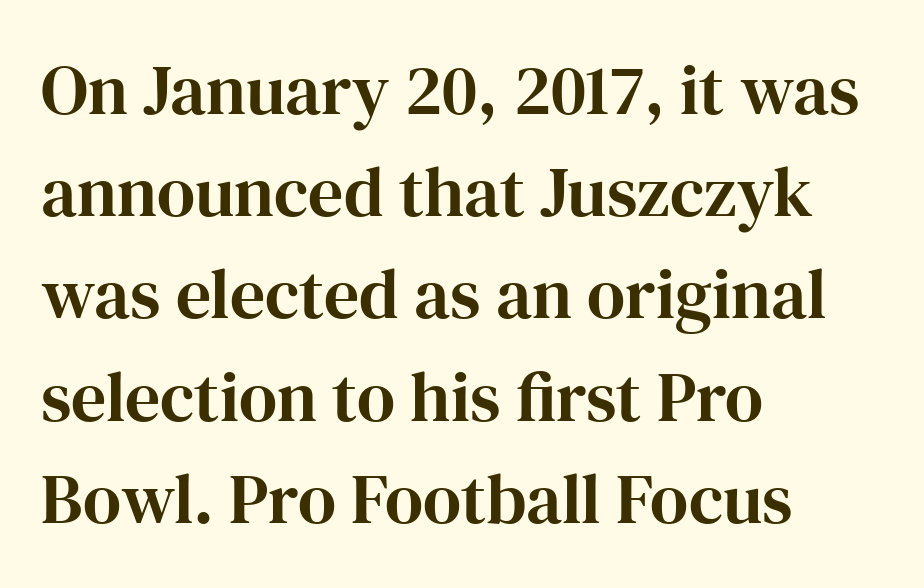
Q: Is the text italic (slanted)? A: No, it is upright.
Q: Is the typeface a serif or a sans-serif typeface? A: Serif.
Q: Is the text underlined? A: No.
Q: How is the paragraph aligned? A: Left-aligned.
Q: Is the spacing between letters normal or unusually wide? A: Normal.
Q: Is the spacing between lines tight, normal or loose? A: Normal.
Q: Width (condensed, normal, or wide)? A: Normal.
Q: Stroke contrast? A: High.
Q: x-height? A: Medium.
Q: Monospaced? A: No.
